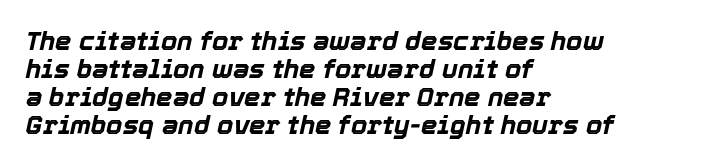
The image shows 26 px bold type, italic (leaning right); set left-aligned, tight line spacing (1.08x), normal letter spacing, not underlined.
